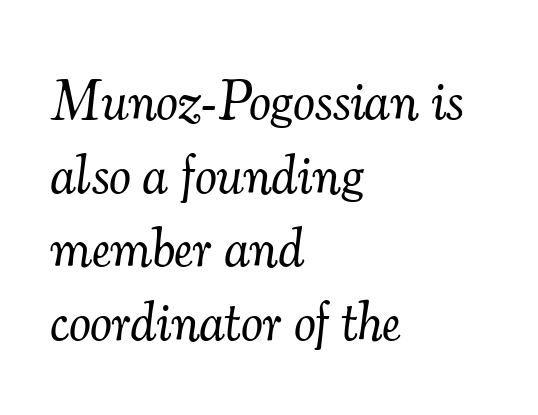
Q: Is the text bold? A: No.
Q: Is the text italic (slanted)? A: Yes, it leans right by about 7 degrees.
Q: Is the typeface a serif or a sans-serif typeface? A: Serif.
Q: Is the text underlined? A: No.
Q: How is the paragraph aligned? A: Left-aligned.
Q: Is the spacing between letters normal or unusually wide? A: Normal.
Q: Is the spacing between lines tight, normal or loose? A: Normal.
Q: Width (condensed, normal, or wide)? A: Normal.
Q: Stroke contrast? A: Medium.
Q: x-height? A: Small.
Q: Monospaced? A: No.
